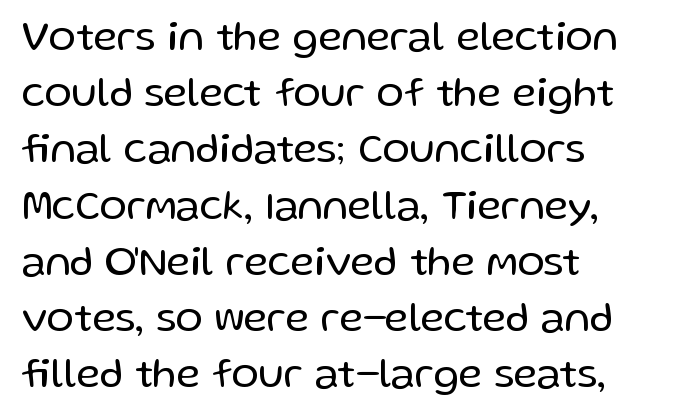
The image shows 41 px regular-weight sans-serif type, upright; set left-aligned, normal line spacing (1.37x), normal letter spacing, not underlined; low stroke contrast and a medium x-height.
